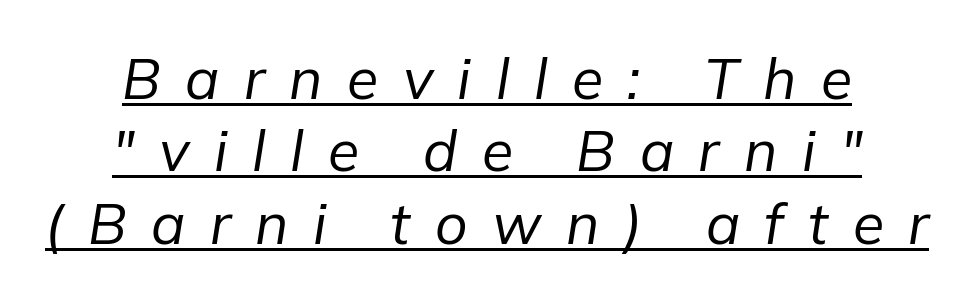
{"italic": "yes", "lean": "right", "slant_degrees": 9, "bold": "no", "weight": "regular", "width": "normal", "stroke_contrast": "low", "x_height": "medium", "monospaced": "no", "underline": "yes", "align": "center", "line_spacing": "normal", "line_spacing_ratio": 1.27, "letter_spacing": "wide", "letter_spacing_em": 0.43, "glyph_px": 57}
